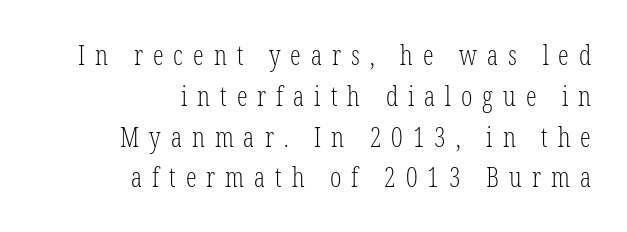
Vertical spacing — default. Nobody drew a line under any word here. Leftover space on each line is placed entirely before the opening word. The letterforms sit at book weight or below. Do the letters lean? They stand straight.
